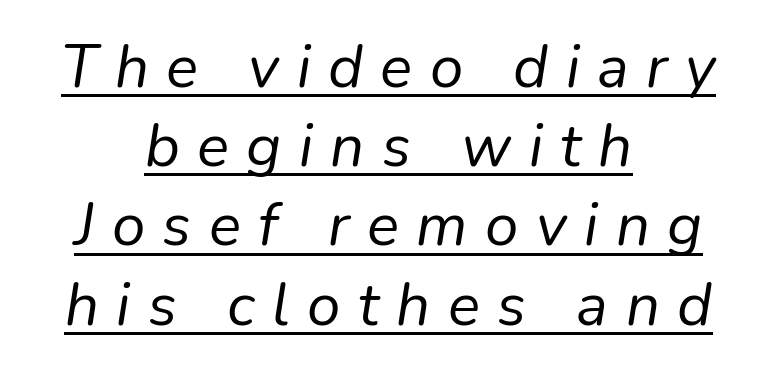
Character widths vary here, with narrow letters taking less room than wide ones. Which margin do the lines hug? Neither — every line sits in the middle. Tracking here is generous; glyphs stand well apart from one another. Normally led — the rows are evenly, conventionally spaced.
